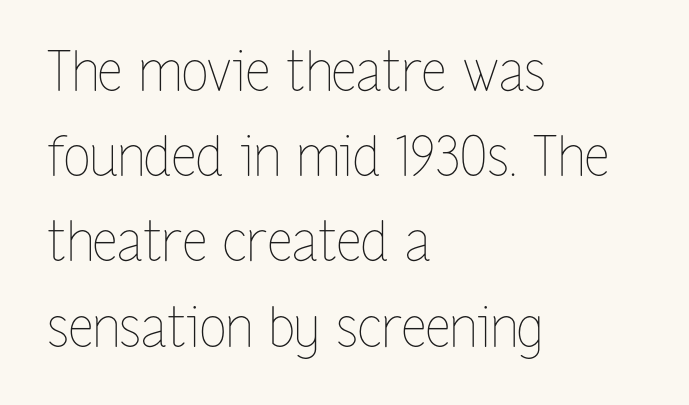
The face used here is proportionally spaced, like ordinary book or web type. The passage is arranged the way most books set body copy — flush left. Ordinary non-slanted type is in use. Does the leading feel generous? No, just average. Standard letterfit; no display-style spreading of the glyphs.
